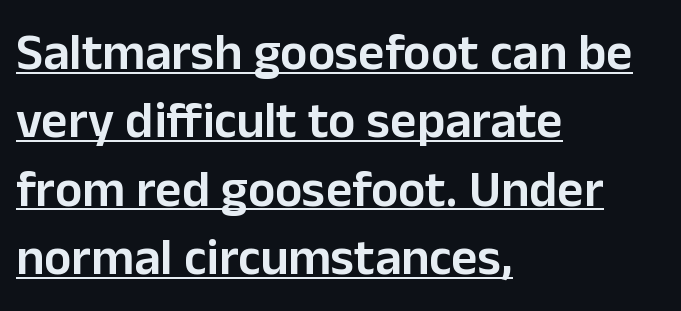
The image shows 51 px semibold sans-serif type, upright; set left-aligned, normal line spacing (1.34x), normal letter spacing, underlined; low stroke contrast and a medium x-height.
